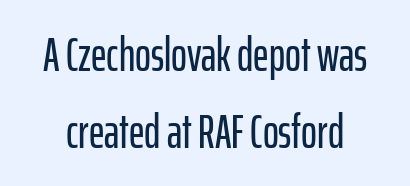
Q: Is the text italic (slanted)? A: No, it is upright.
Q: Is the typeface a serif or a sans-serif typeface? A: Sans-serif.
Q: Is the text underlined? A: No.
Q: Is the spacing between letters normal or unusually wide? A: Normal.
Q: Is the spacing between lines tight, normal or loose? A: Normal.
Q: Width (condensed, normal, or wide)? A: Condensed.
Q: Stroke contrast? A: Low.
Q: x-height? A: Medium.
Q: Monospaced? A: No.
